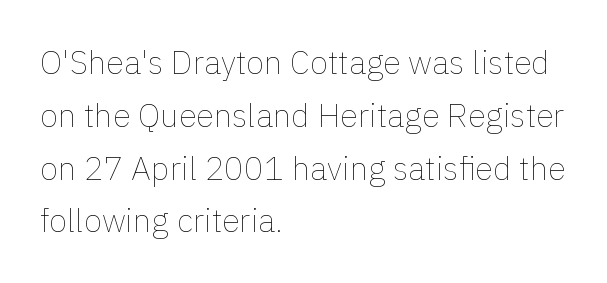
One glance says typical: line gaps are just what's usual. Italic: no, the glyphs are upright roman. This is not heavy type; no bold has been used. The horizontal fit of the characters is conventional and even. Descenders hang freely into open space.
